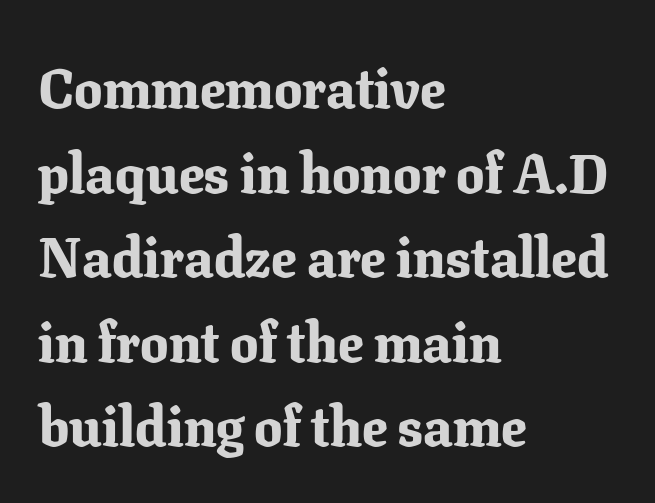
The image shows 56 px bold serif type, upright; set left-aligned, normal line spacing (1.51x), normal letter spacing, not underlined; low stroke contrast and a medium x-height.
